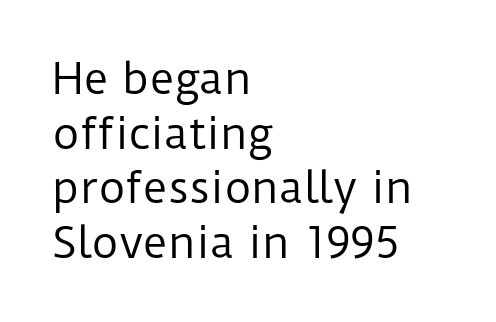
The image shows 42 px regular-weight sans-serif type, upright; set left-aligned, normal line spacing (1.3x), normal letter spacing, not underlined; low stroke contrast and a medium x-height.
